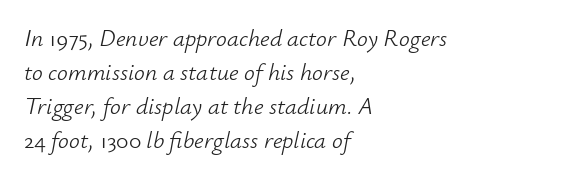
The image shows 24 px text type, italic (leaning right); set left-aligned, normal line spacing (1.42x), normal letter spacing, not underlined.
